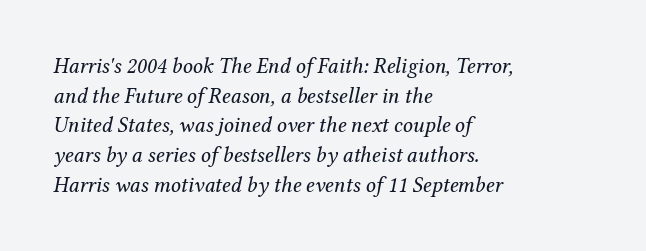
Q: Is the text bold? A: No.
Q: Is the text italic (slanted)? A: Yes, it leans right by about 12 degrees.
Q: Is the text underlined? A: No.
Q: How is the paragraph aligned? A: Left-aligned.
Q: Is the spacing between letters normal or unusually wide? A: Normal.
Q: Is the spacing between lines tight, normal or loose? A: Normal.
